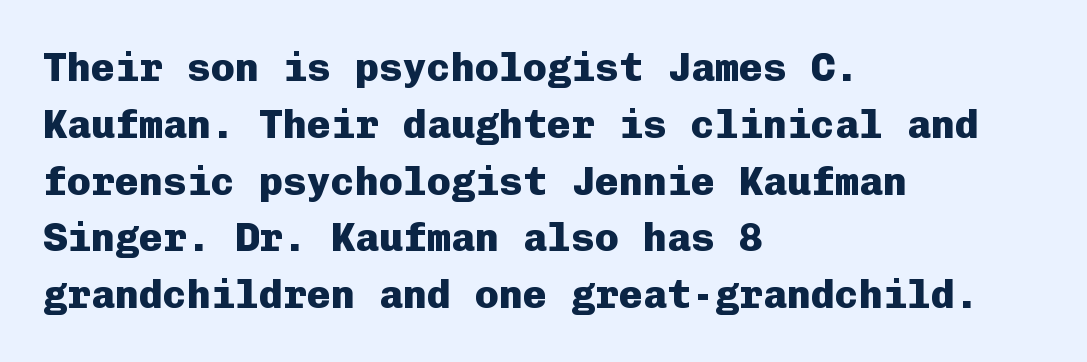
These lines keep a tight, regular rhythm from letter to letter. Posture: vertical. The glyphs in this specimen are sans serif. The typesetter chose a ragged-right arrangement here.
